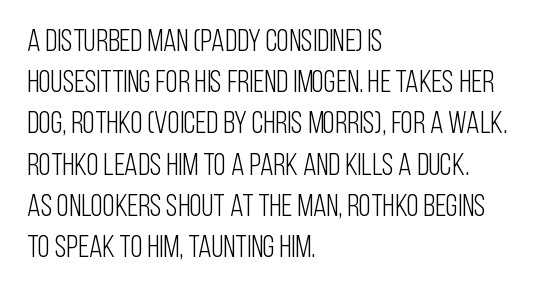
{"serif": "no", "italic": "no", "bold": "no", "weight": "light", "width": "condensed", "stroke_contrast": "low", "x_height": "large", "monospaced": "no", "underline": "no", "align": "left", "line_spacing": "normal", "line_spacing_ratio": 1.33, "letter_spacing": "normal", "letter_spacing_em": 0.0, "glyph_px": 31}
